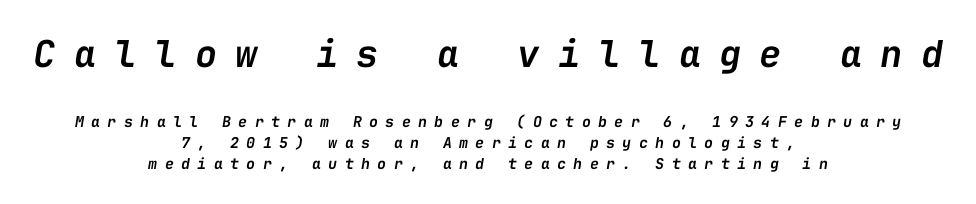
The image shows 37 px semibold type, italic (leaning right), monospaced; set centered, normal line spacing (1.41x), unusually wide letter spacing (+0.49 em), not underlined; the first (top) block is 2.47x larger; low stroke contrast and a medium x-height.
